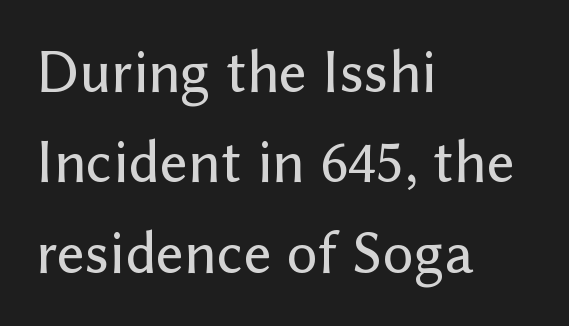
{"serif": "no", "italic": "no", "width": "normal", "stroke_contrast": "low", "x_height": "medium", "monospaced": "no", "underline": "no", "align": "left", "line_spacing": "normal", "line_spacing_ratio": 1.48, "letter_spacing": "normal", "letter_spacing_em": 0.0, "glyph_px": 61}
